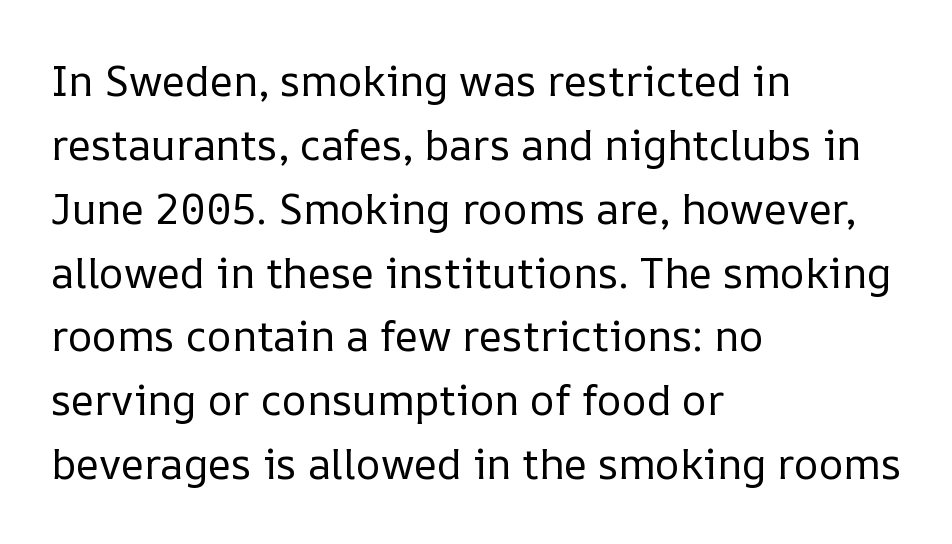
Quick note: not italic, upright. Students, note that the glyphs here touch the page at normal intervals. Only glyphs here, with clear space below each row. Each line starts at the same left margin while the right side varies.
